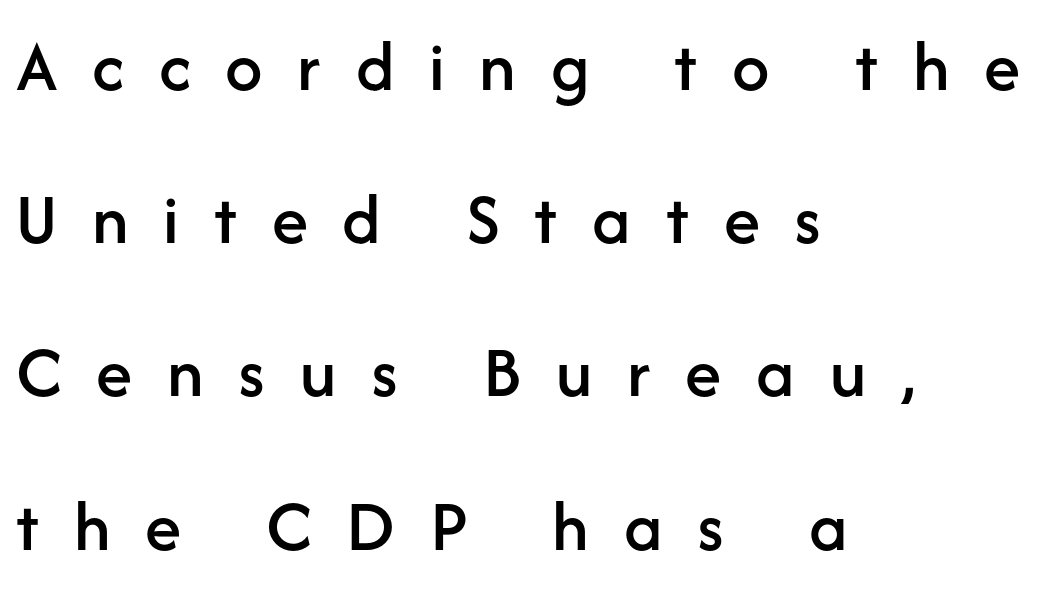
Glance below the letters and you will spot only blank space. Observe the absence of serifs on each vertical stroke in this sample. The letters advance in unequal steps, a hallmark of proportional type. Line beginnings align vertically; line endings do not. Tracking value appears strongly positive — letters spread wide.
